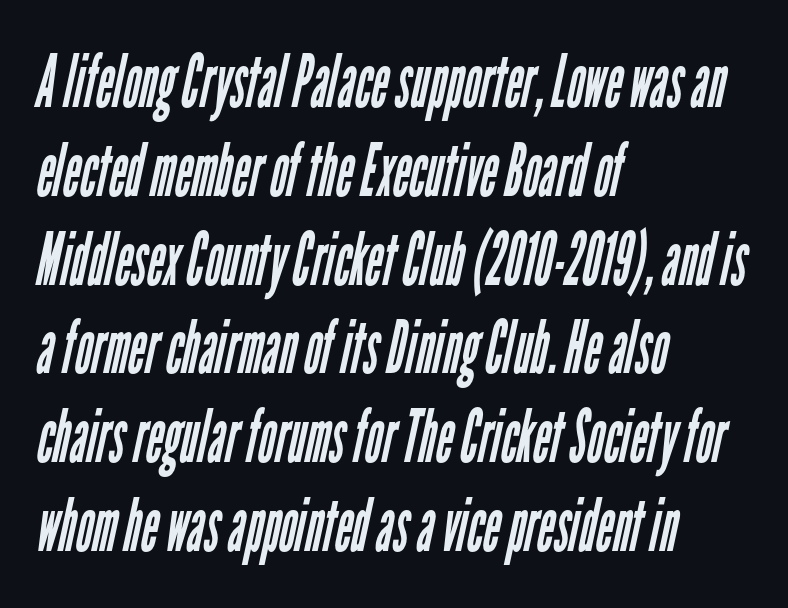
Q: Is the text bold? A: No.
Q: Is the typeface a serif or a sans-serif typeface? A: Sans-serif.
Q: Is the text underlined? A: No.
Q: How is the paragraph aligned? A: Left-aligned.
Q: Is the spacing between letters normal or unusually wide? A: Normal.
Q: Width (condensed, normal, or wide)? A: Condensed.
Q: Stroke contrast? A: Low.
Q: x-height? A: Medium.
Q: Monospaced? A: No.
